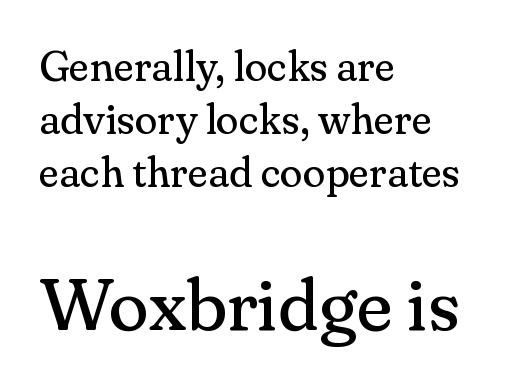
The space between consecutive lines is moderate. Here the glyphs are tracked normally, forming tight word shapes. The passage shown begins with its smaller block and ends with its larger one. Each line starts at the same left margin while the right side varies. Unlike italic type, these characters show no tilt at all.
